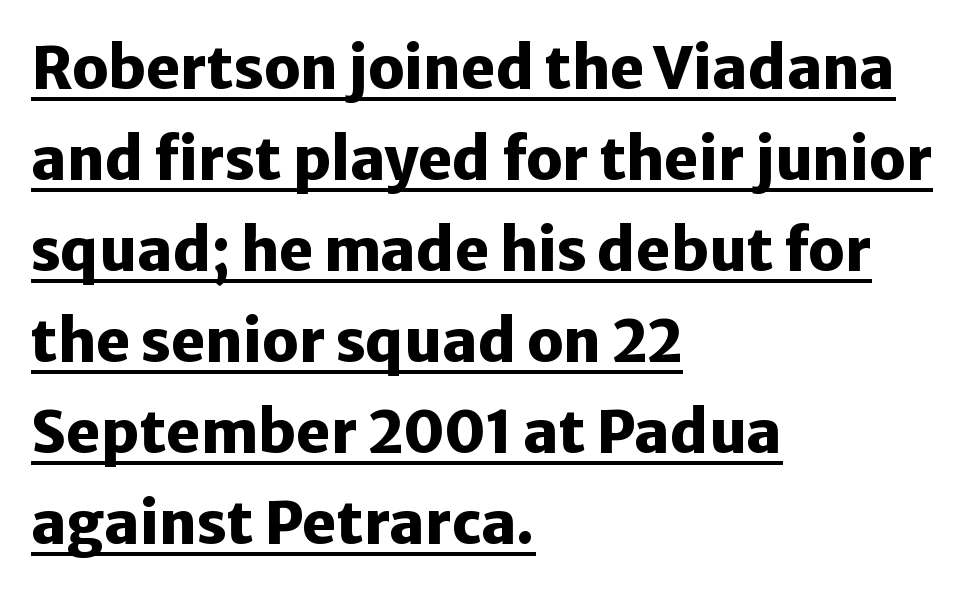
{"serif": "no", "italic": "no", "bold": "yes", "weight": "heavy", "width": "normal", "stroke_contrast": "low", "x_height": "medium", "monospaced": "no", "underline": "yes", "align": "left", "line_spacing": "normal", "line_spacing_ratio": 1.57, "letter_spacing": "normal", "letter_spacing_em": 0.0, "glyph_px": 58}
